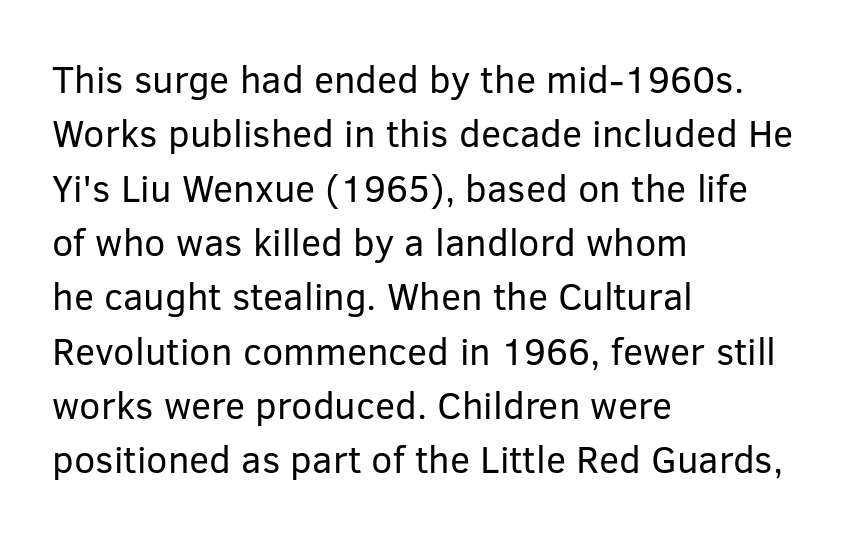
The image shows 38 px regular-weight sans-serif type, upright; set left-aligned, normal line spacing (1.43x), normal letter spacing, not underlined; low stroke contrast and a medium x-height.
